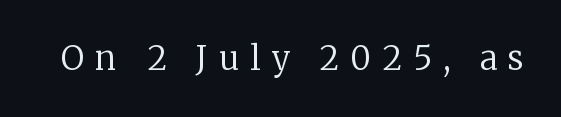
Q: Is the text bold? A: No.
Q: Is the text italic (slanted)? A: No, it is upright.
Q: Is the typeface a serif or a sans-serif typeface? A: Serif.
Q: Is the text underlined? A: No.
Q: Is the spacing between letters normal or unusually wide? A: Unusually wide.
Q: Width (condensed, normal, or wide)? A: Normal.
Q: Stroke contrast? A: Low.
Q: x-height? A: Medium.
Q: Monospaced? A: No.
